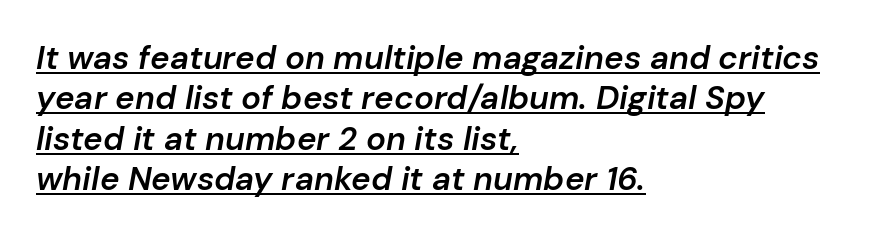
Q: Is the text bold? A: Semi-bold.
Q: Is the text italic (slanted)? A: Yes, it leans right by about 10 degrees.
Q: Is the text underlined? A: Yes.
Q: How is the paragraph aligned? A: Left-aligned.
Q: Is the spacing between letters normal or unusually wide? A: Normal.
Q: Width (condensed, normal, or wide)? A: Normal.
Q: Stroke contrast? A: Low.
Q: x-height? A: Medium.
Q: Monospaced? A: No.
